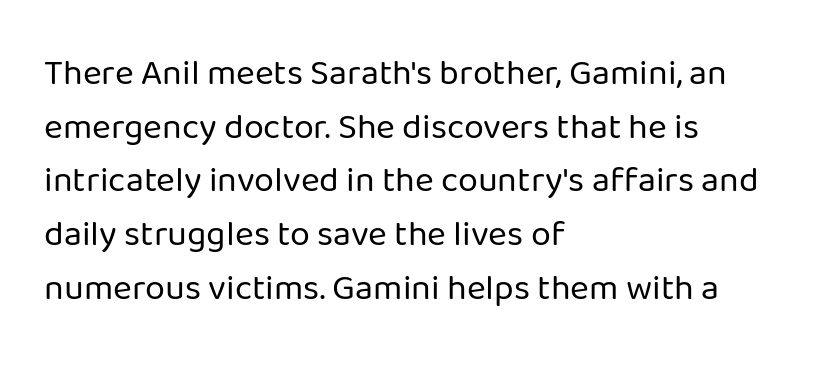
The image shows 36 px regular-weight sans-serif type, upright; set left-aligned, normal line spacing (1.49x), normal letter spacing, not underlined; low stroke contrast and a medium x-height.
